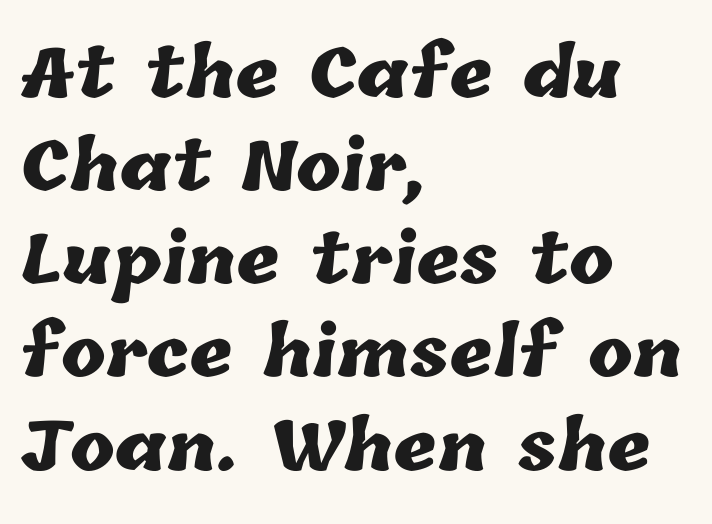
{"bold": "yes", "weight": "heavy", "width": "normal", "stroke_contrast": "low", "x_height": "medium", "monospaced": "no", "underline": "no", "align": "left", "line_spacing": "normal", "line_spacing_ratio": 1.39, "letter_spacing": "normal", "letter_spacing_em": 0.0, "glyph_px": 67}
